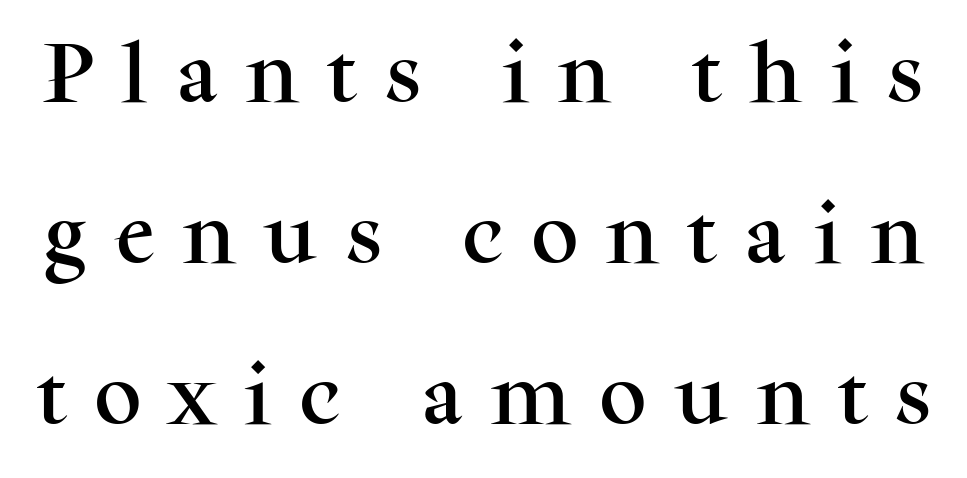
{"serif": "yes", "italic": "no", "width": "normal", "stroke_contrast": "medium", "x_height": "medium", "monospaced": "no", "underline": "no", "line_spacing": "loose", "line_spacing_ratio": 2.44, "letter_spacing": "wide", "letter_spacing_em": 0.44, "glyph_px": 66}
